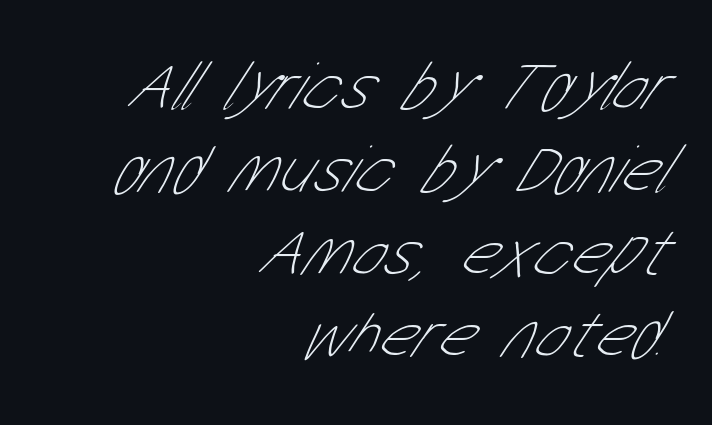
{"serif": "no", "bold": "no", "weight": "thin", "width": "condensed", "stroke_contrast": "low", "x_height": "medium", "monospaced": "no", "underline": "no", "align": "right", "line_spacing_ratio": 1.2, "letter_spacing": "normal", "letter_spacing_em": 0.0, "glyph_px": 69}
